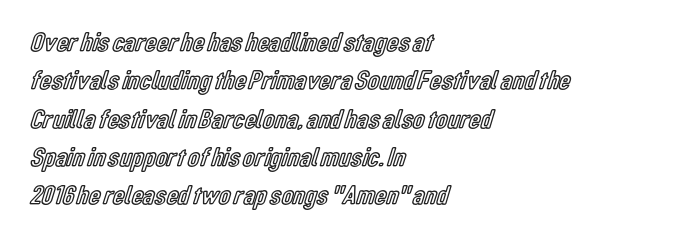
Compared with typical paragraphs, the rows here are spaced about the same. Inter-character spacing is left at the font's built-in metrics. The space beneath each line is pristine and unruled. The compositor pushed each line to the left boundary.
